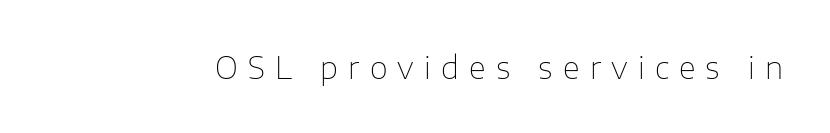
Q: Is the text bold? A: No.
Q: Is the text italic (slanted)? A: No, it is upright.
Q: Is the typeface a serif or a sans-serif typeface? A: Sans-serif.
Q: Is the text underlined? A: No.
Q: Is the spacing between letters normal or unusually wide? A: Unusually wide.
Q: Width (condensed, normal, or wide)? A: Normal.
Q: Stroke contrast? A: Low.
Q: x-height? A: Medium.
Q: Monospaced? A: No.
